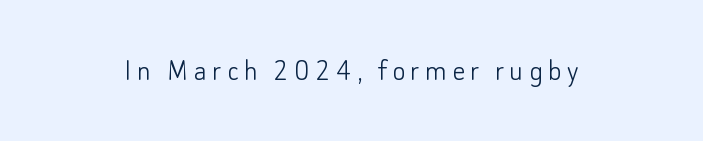
Q: Is the text bold? A: No.
Q: Is the text italic (slanted)? A: No, it is upright.
Q: Is the typeface a serif or a sans-serif typeface? A: Sans-serif.
Q: Is the text underlined? A: No.
Q: Width (condensed, normal, or wide)? A: Normal.
Q: Stroke contrast? A: Low.
Q: x-height? A: Small.
Q: Monospaced? A: No.
